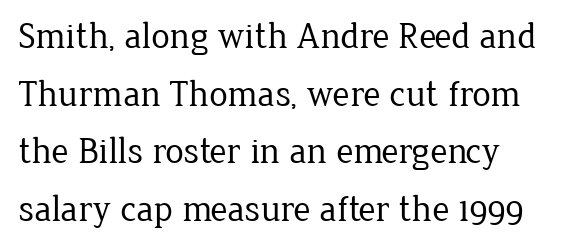
Q: Is the text bold? A: No.
Q: Is the text italic (slanted)? A: No, it is upright.
Q: Is the typeface a serif or a sans-serif typeface? A: Serif.
Q: Is the text underlined? A: No.
Q: Is the spacing between letters normal or unusually wide? A: Normal.
Q: Is the spacing between lines tight, normal or loose? A: Normal.
Q: Width (condensed, normal, or wide)? A: Normal.
Q: Stroke contrast? A: Low.
Q: x-height? A: Medium.
Q: Monospaced? A: No.
